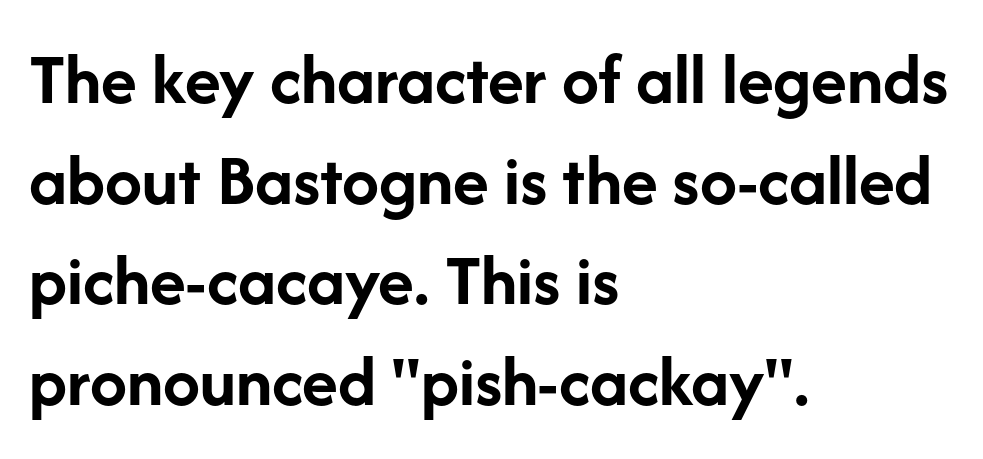
Q: Is the text bold? A: Yes.
Q: Is the text italic (slanted)? A: No, it is upright.
Q: Is the typeface a serif or a sans-serif typeface? A: Sans-serif.
Q: Is the text underlined? A: No.
Q: How is the paragraph aligned? A: Left-aligned.
Q: Is the spacing between letters normal or unusually wide? A: Normal.
Q: Is the spacing between lines tight, normal or loose? A: Normal.
Q: Width (condensed, normal, or wide)? A: Normal.
Q: Stroke contrast? A: Low.
Q: x-height? A: Medium.
Q: Monospaced? A: No.
